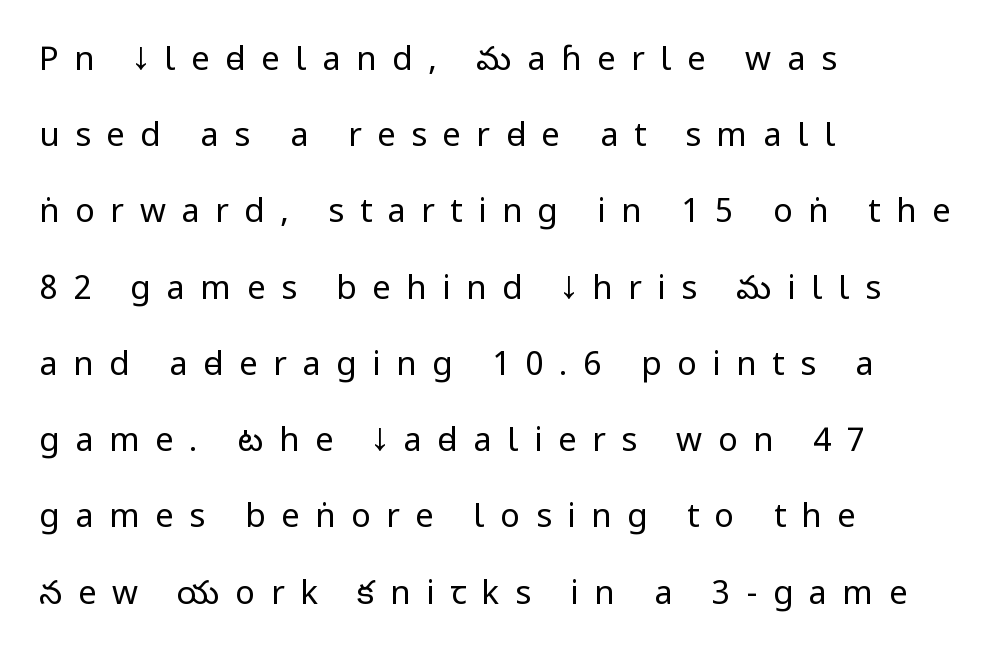
Plain, unruled lines of type. The typography opts for an upright posture over an oblique one. This sample uses a sans-serif face. Does the copy run flush right? No — it runs flush left. Letter spacing: wide. Weight: not bold — regular or lighter.
